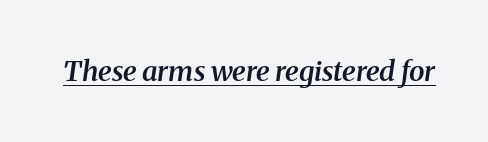
The image shows 28 px semibold serif type, italic (leaning right); set normal letter spacing, underlined; medium stroke contrast and a medium x-height.
